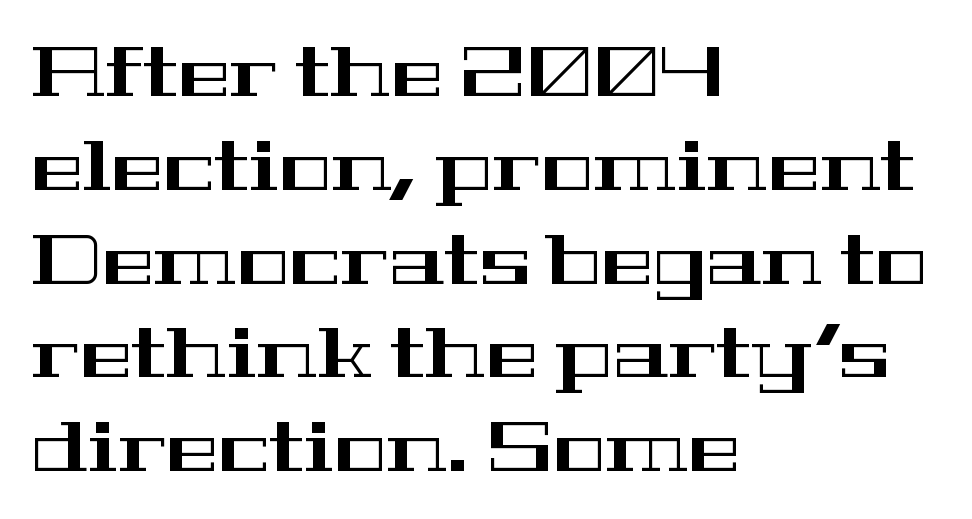
{"serif": "yes", "italic": "no", "width": "wide", "stroke_contrast": "high", "x_height": "medium", "monospaced": "no", "underline": "no", "align": "left", "line_spacing": "normal", "line_spacing_ratio": 1.34, "letter_spacing": "normal", "letter_spacing_em": 0.0, "glyph_px": 70}
